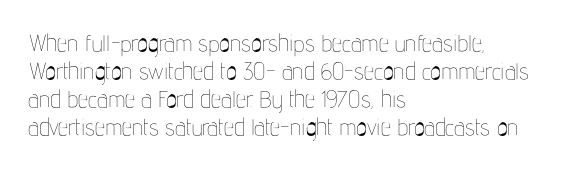
Every stem runs plumb, perpendicular to the baseline. Layout note: lines flush left. Decoration check: the copy has no underline. Short note: letters normally spaced.
